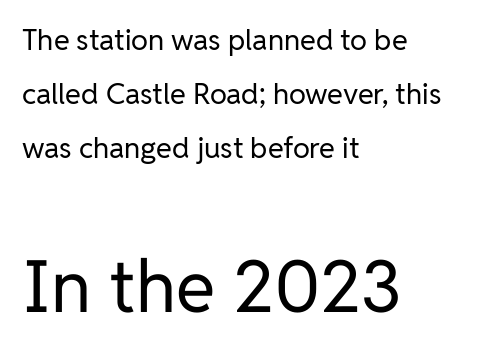
Q: Is the text bold? A: No.
Q: Is the text italic (slanted)? A: No, it is upright.
Q: Is the typeface a serif or a sans-serif typeface? A: Sans-serif.
Q: Is the text underlined? A: No.
Q: How is the paragraph aligned? A: Left-aligned.
Q: Is the spacing between letters normal or unusually wide? A: Normal.
Q: Which block of text is set in a larger size, the first (top) or the second (bottom)? A: The second (bottom) one.
Q: Width (condensed, normal, or wide)? A: Normal.
Q: Stroke contrast? A: Low.
Q: x-height? A: Medium.
Q: Monospaced? A: No.
